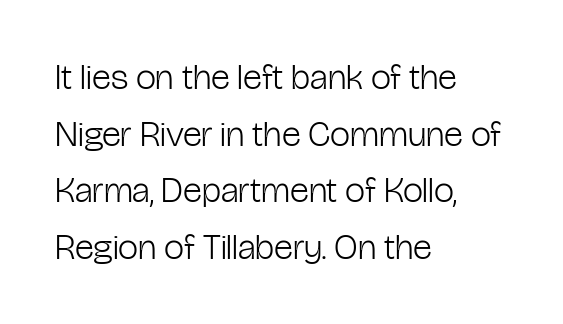
{"serif": "no", "italic": "no", "bold": "no", "weight": "light", "width": "condensed", "stroke_contrast": "low", "x_height": "medium", "monospaced": "no", "underline": "no", "align": "left", "line_spacing": "normal", "line_spacing_ratio": 1.57, "letter_spacing": "normal", "letter_spacing_em": 0.0, "glyph_px": 36}
